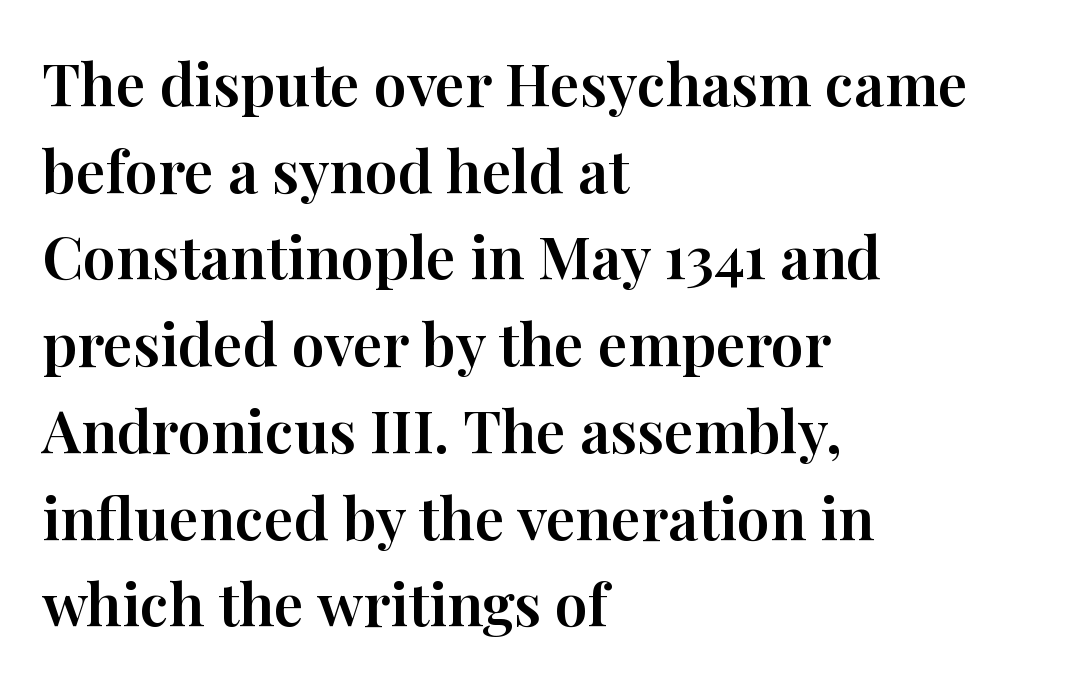
The image shows 59 px serif type, upright; set left-aligned, normal line spacing (1.47x), normal letter spacing, not underlined; high stroke contrast and a medium x-height.
